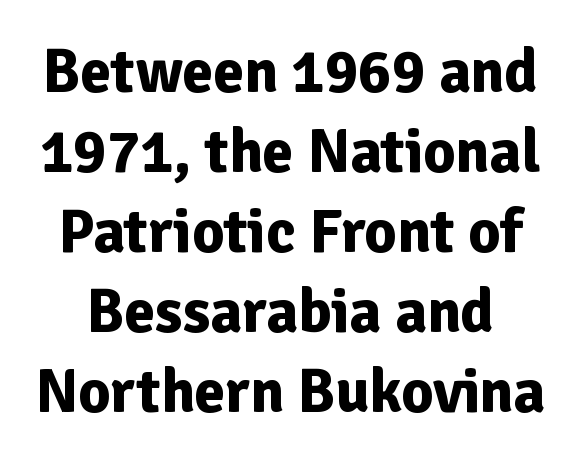
Plenty of ink on the page — the face is bold. The face used here is proportionally spaced, like ordinary book or web type. This rendering leaves character spacing at its baseline value. In terms of leading, this rendering sits right in the middle.
